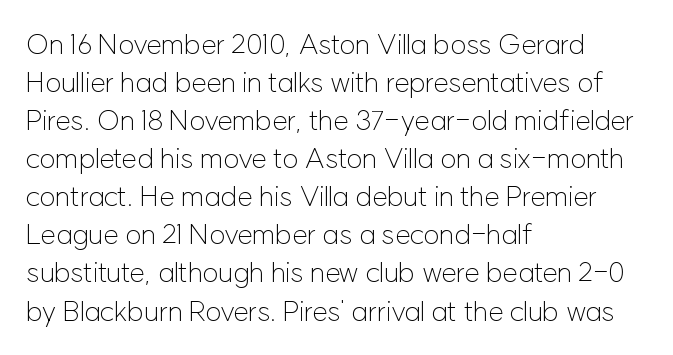
{"serif": "no", "italic": "no", "bold": "no", "weight": "light", "width": "normal", "stroke_contrast": "low", "x_height": "medium", "monospaced": "no", "underline": "no", "align": "left", "line_spacing": "normal", "line_spacing_ratio": 1.36, "letter_spacing": "normal", "letter_spacing_em": 0.0, "glyph_px": 28}
